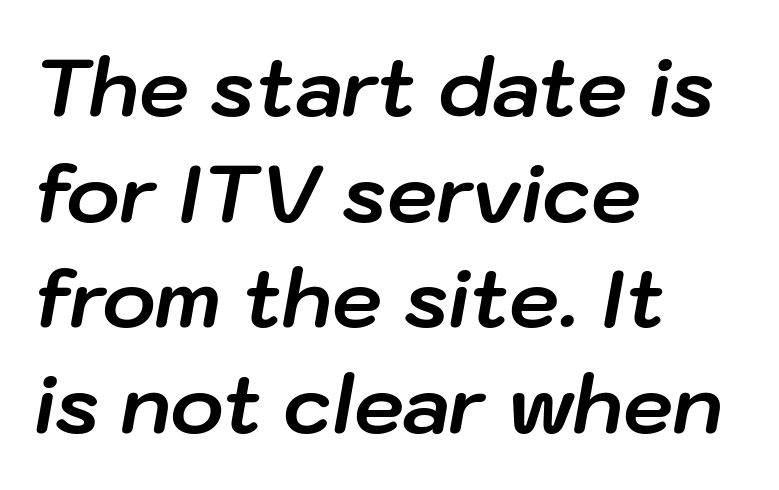
Reading down the block, your eye returns to a fixed left position each line. Words float on clear page, feet unadorned. Every character sits at an angle, as italics do. The face used here is proportionally spaced, like ordinary book or web type. Heavy-handed strokes throughout: this text is bold.
